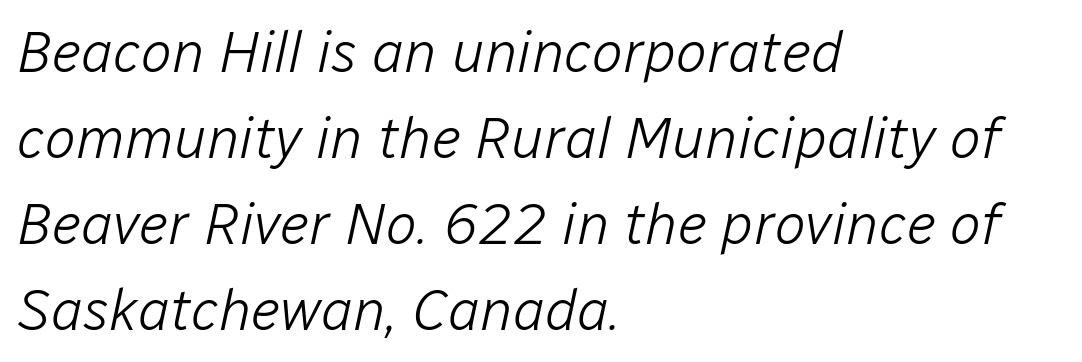
This block has exactly the height ordinary leading produces. The letters are slanted; this is an italic face. The type is set solid horizontally, with unmodified tracking. Only glyphs here, with clear space below each row. This reads as an unemphasized weight, regular at the heaviest.
